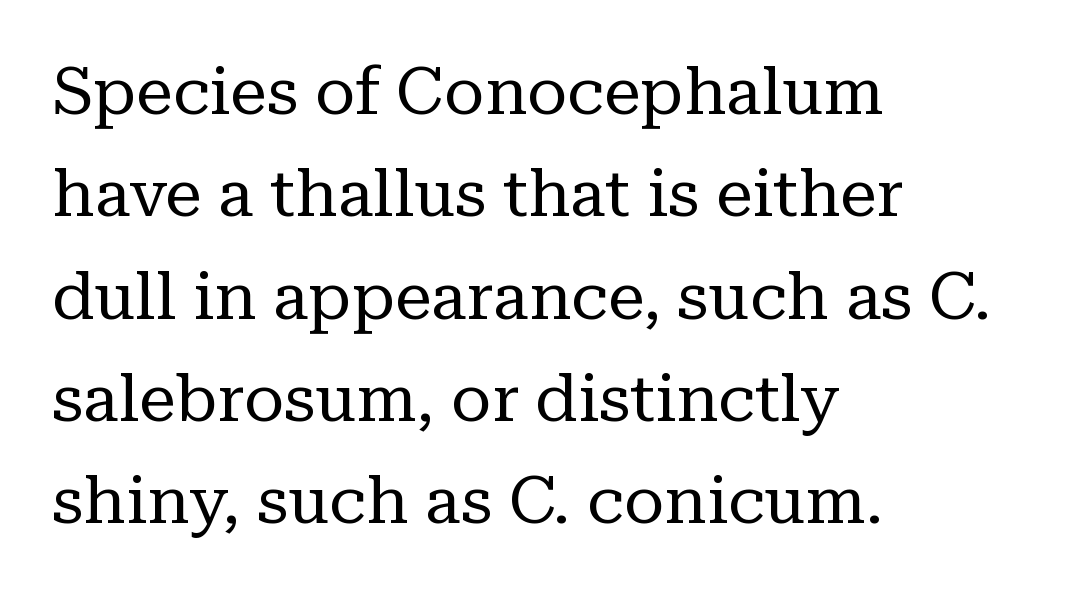
Stems and bowls with no extra thickness — not bold. Leading: standard. This rendering employs a face with finishing strokes, i.e., a serif. Here the glyphs are tracked normally, forming tight word shapes. Layout note: lines flush left. Spacing verdict: proportional, widths tailored to each character.
